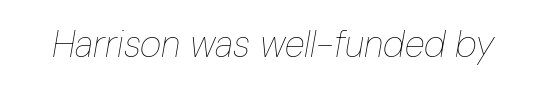
The image shows 37 px thin, condensed type, italic (leaning right); set normal letter spacing, not underlined; low stroke contrast and a medium x-height.
